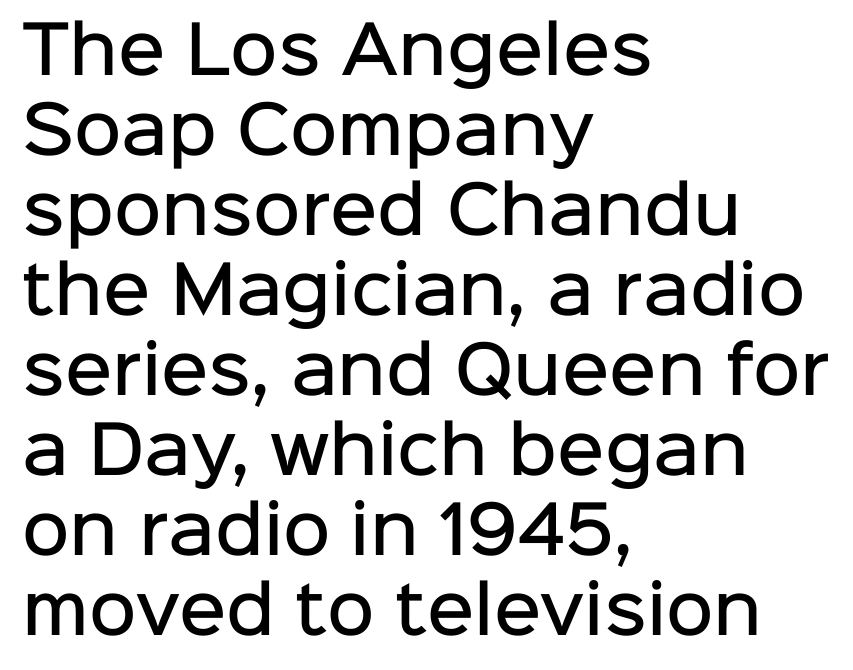
Characters follow at the spacing the type designer built in. Ordinary non-slanted type is in use. Does the weight exceed regular? Yes, but only to semibold. The rendering uses natural spacing where letterforms have individual widths.
